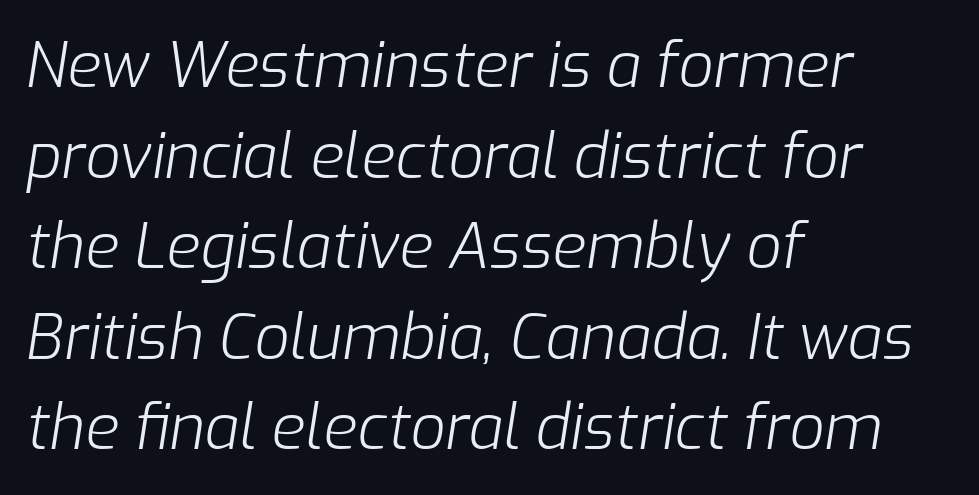
The rag falls on the right side of this text block. Designer's note — italics engaged. Each letter keeps its own natural width here, so spacing adapts to shape. Nobody drew a line under any word here. Nobody touched the tracking dial on this one. What's the leading like? Ordinary, nothing unusual.
